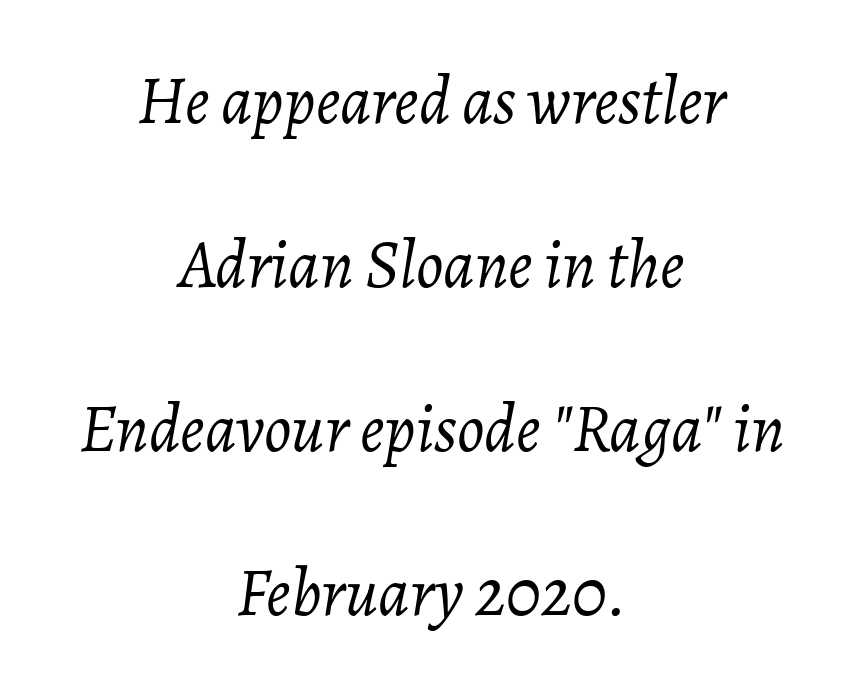
The rendering positions every line midway between the sides. The letters advance in unequal steps, a hallmark of proportional type. No word sits above an underline. Rows of type keep a wide berth in the vertical direction. Characters are canted at an angle relative to the baseline's perpendicular.
